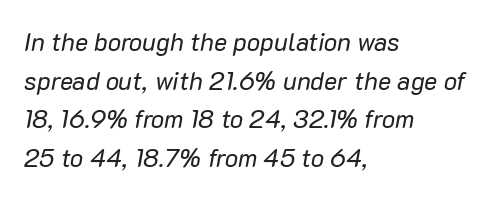
{"italic": "yes", "lean": "right", "slant_degrees": 10, "bold": "no", "underline": "no", "align": "left", "line_spacing": "normal", "line_spacing_ratio": 1.55, "letter_spacing": "normal", "letter_spacing_em": 0.0, "glyph_px": 25}
